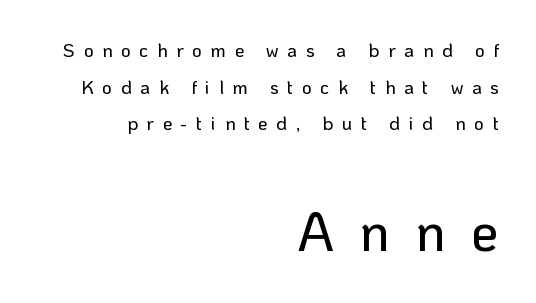
The image shows 56 px sans-serif type, upright; set right-aligned, loose line spacing (1.93x), unusually wide letter spacing (+0.45 em), not underlined; the second (bottom) block is 2.95x larger; low stroke contrast and a medium x-height.
